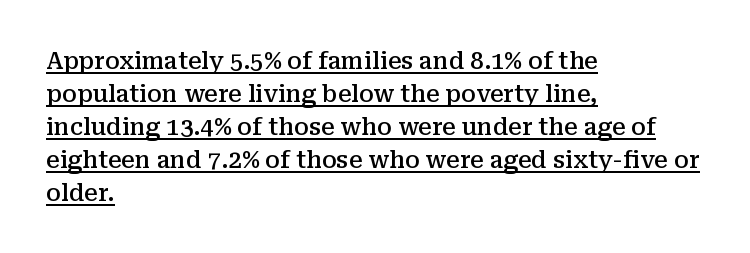
{"italic": "no", "bold": "semi", "underline": "yes", "align": "left", "line_spacing": "normal", "line_spacing_ratio": 1.37, "letter_spacing": "normal", "letter_spacing_em": 0.0, "glyph_px": 24}
